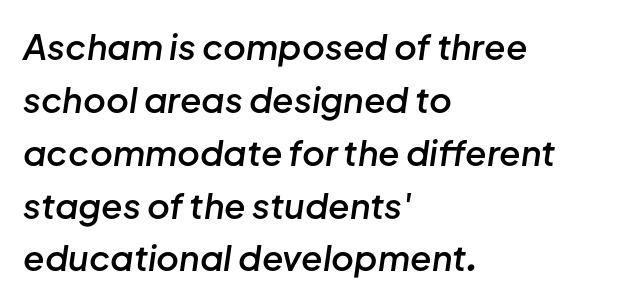
The image shows 35 px semibold type, italic (leaning right); set left-aligned, normal line spacing (1.51x), normal letter spacing, not underlined; low stroke contrast and a medium x-height.
